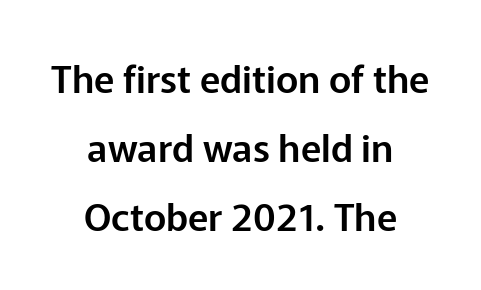
{"serif": "no", "italic": "no", "width": "normal", "stroke_contrast": "low", "x_height": "medium", "monospaced": "no", "underline": "no", "align": "center", "line_spacing_ratio": 1.81, "letter_spacing": "normal", "letter_spacing_em": 0.0, "glyph_px": 38}
